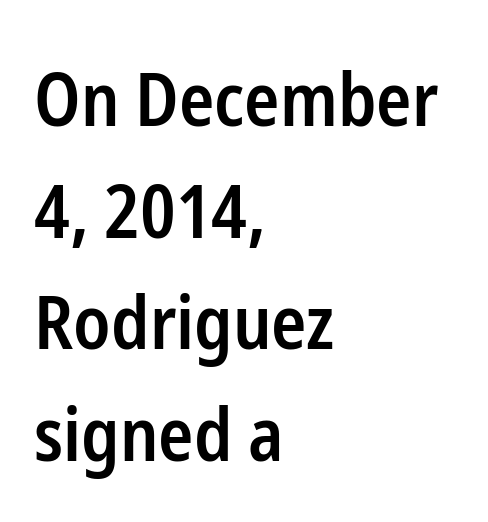
Q: Is the text bold? A: Semi-bold.
Q: Is the text italic (slanted)? A: No, it is upright.
Q: Is the typeface a serif or a sans-serif typeface? A: Sans-serif.
Q: Is the text underlined? A: No.
Q: How is the paragraph aligned? A: Left-aligned.
Q: Is the spacing between letters normal or unusually wide? A: Normal.
Q: Is the spacing between lines tight, normal or loose? A: Normal.
Q: Width (condensed, normal, or wide)? A: Condensed.
Q: Stroke contrast? A: Low.
Q: x-height? A: Medium.
Q: Monospaced? A: No.
